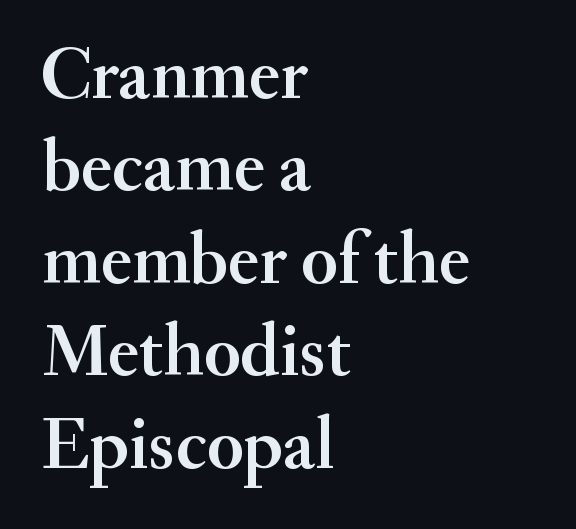
Q: Is the text italic (slanted)? A: No, it is upright.
Q: Is the typeface a serif or a sans-serif typeface? A: Serif.
Q: Is the text underlined? A: No.
Q: How is the paragraph aligned? A: Left-aligned.
Q: Is the spacing between letters normal or unusually wide? A: Normal.
Q: Is the spacing between lines tight, normal or loose? A: Normal.
Q: Width (condensed, normal, or wide)? A: Normal.
Q: Stroke contrast? A: Medium.
Q: x-height? A: Small.
Q: Monospaced? A: No.
